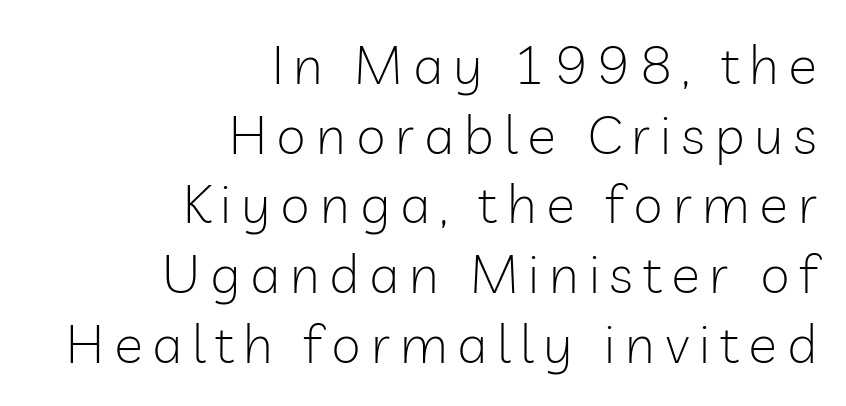
The font's upright variant was chosen for this text. Classification — sans serif. The leading is moderate, giving the passage an even texture. Think of a printed novel: that variable character pitch is what you see here. The passage is arranged like a letterhead date or caption credit — flush right.
